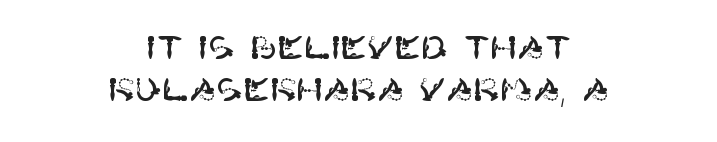
{"serif": "no", "italic": "no", "width": "normal", "stroke_contrast": "high", "x_height": "large", "underline": "no", "align": "center", "line_spacing": "normal", "line_spacing_ratio": 1.31, "letter_spacing": "normal", "letter_spacing_em": 0.0, "glyph_px": 32}
